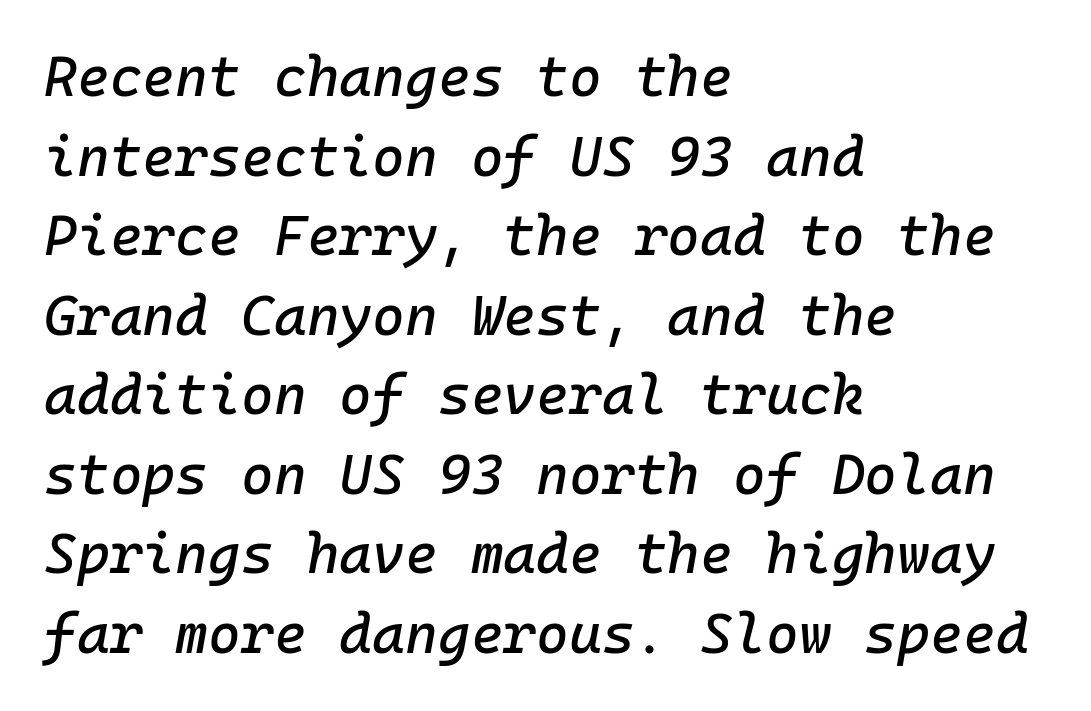
Q: Is the text italic (slanted)? A: Yes, it leans right by about 10 degrees.
Q: Is the text underlined? A: No.
Q: How is the paragraph aligned? A: Left-aligned.
Q: Is the spacing between letters normal or unusually wide? A: Normal.
Q: Is the spacing between lines tight, normal or loose? A: Normal.
Q: Width (condensed, normal, or wide)? A: Normal.
Q: Stroke contrast? A: Low.
Q: x-height? A: Medium.
Q: Monospaced? A: Yes.
